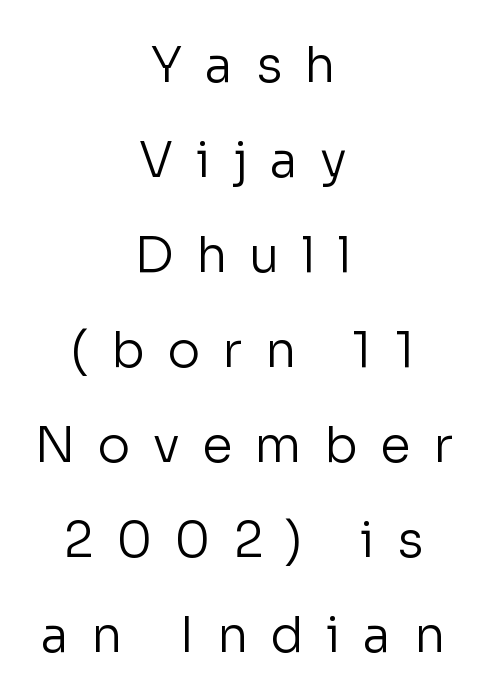
The face used here is proportionally spaced, like ordinary book or web type. Someone cranked the tracking dial way up on this one. The cut favours lightness, reaching ordinary text weight at its darkest. One glance says open: line gaps are wider than usual.
